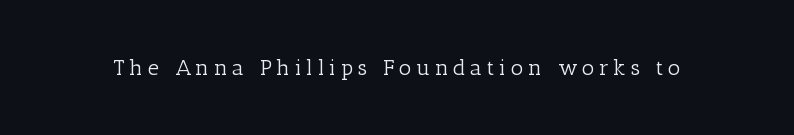
Q: Is the text bold? A: No.
Q: Is the text italic (slanted)? A: No, it is upright.
Q: Is the text underlined? A: No.
Q: Is the spacing between letters normal or unusually wide? A: Unusually wide.
